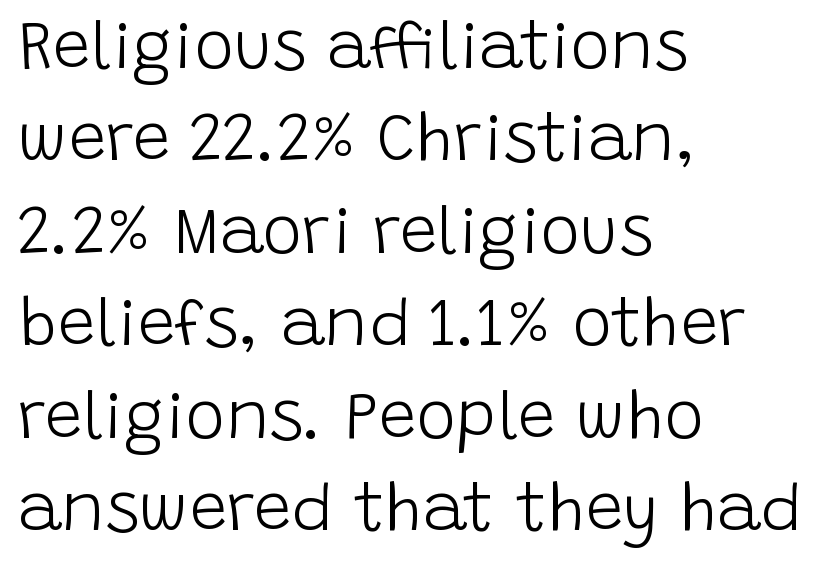
{"serif": "no", "italic": "no", "bold": "no", "weight": "light", "width": "normal", "stroke_contrast": "low", "x_height": "large", "monospaced": "no", "underline": "no", "align": "left", "line_spacing": "normal", "line_spacing_ratio": 1.38, "letter_spacing": "normal", "letter_spacing_em": 0.0, "glyph_px": 67}
